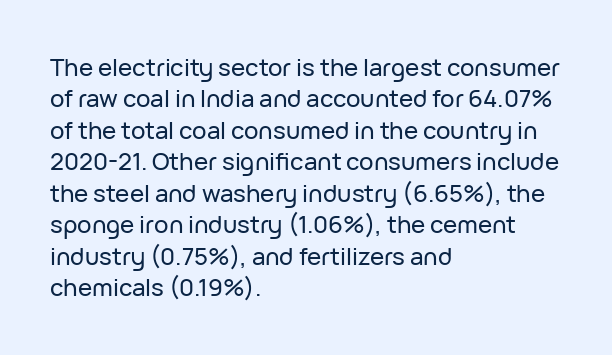
Q: Is the text italic (slanted)? A: No, it is upright.
Q: Is the text underlined? A: No.
Q: How is the paragraph aligned? A: Left-aligned.
Q: Is the spacing between letters normal or unusually wide? A: Normal.
Q: Is the spacing between lines tight, normal or loose? A: Normal.
